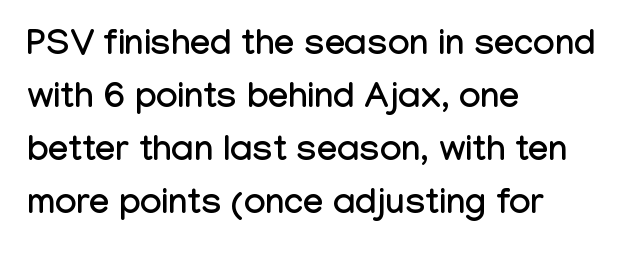
Just letters on the line, the space beneath them empty. These lines are rendered in a variable-pitch font. You can tell from the bare stems that sans-serif type was used. Nope, not italic — everything's standing straight. The typesetter chose a ragged-right arrangement here. One glance says typical: line gaps are just what's usual.
